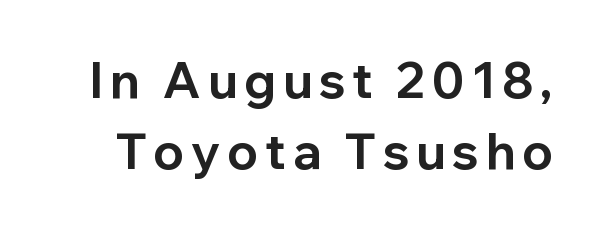
{"serif": "no", "italic": "no", "bold": "yes", "weight": "bold", "width": "normal", "stroke_contrast": "low", "x_height": "medium", "monospaced": "no", "underline": "no", "line_spacing": "normal", "line_spacing_ratio": 1.44, "glyph_px": 49}
